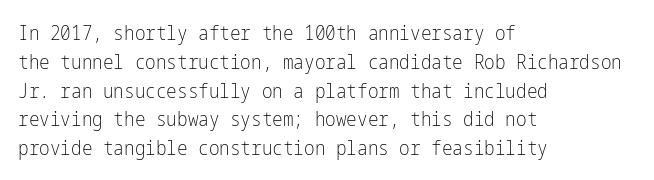
The image shows 20 px text type, upright; set left-aligned, normal line spacing (1.44x), normal letter spacing, not underlined.
